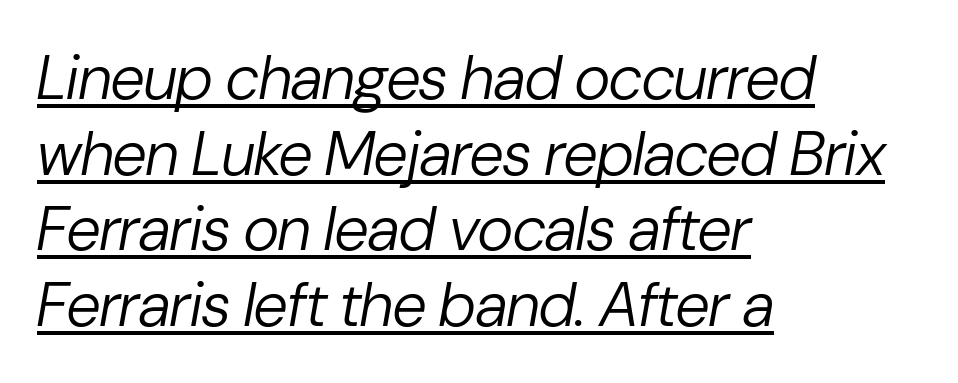
Honestly, the underline is the first thing you notice here. Caption: face not bold, strokes unweighted. Looking at the ascenders, they clearly lean. Look at the tracking — it's just the regular setting, nothing added. Do the characters align in a grid? No, the font is proportional. Line starts are locked; line ends wander.
